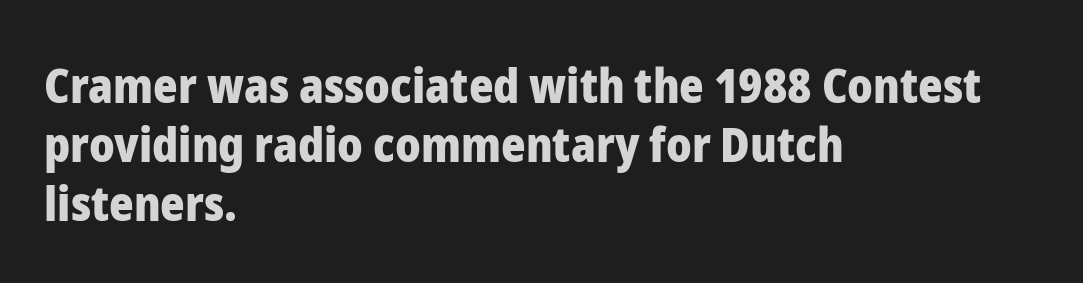
A clean baseline with only descenders dipping below it. Emphasis by weight is at full strength: bold. Looks like regular typesetting: each glyph gets only the width it needs. Teacher's note: observe the even left margin — that is flush-left alignment. It's the straight-up-and-down kind of type. The horizontal fit of the characters is conventional and even.
